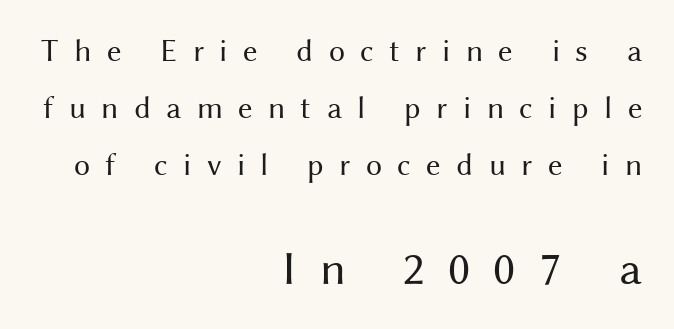
{"serif": "no", "italic": "no", "bold": "no", "weight": "regular", "width": "normal", "stroke_contrast": "medium", "x_height": "medium", "monospaced": "no", "underline": "no", "align": "right", "line_spacing_ratio": 1.78, "letter_spacing": "wide", "letter_spacing_em": 0.48, "larger_block": "second", "size_ratio": 1.5, "glyph_px": 48}
